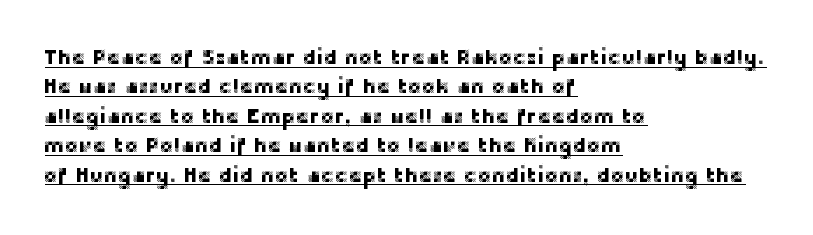
The image shows 21 px text type, upright; set left-aligned, normal line spacing (1.4x), normal letter spacing, underlined.
